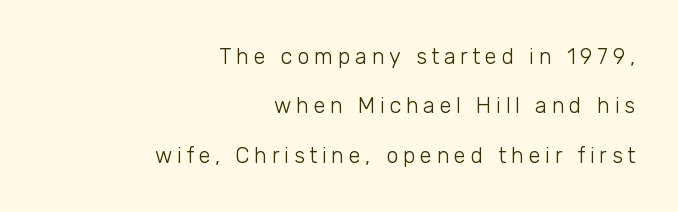
{"italic": "no", "bold": "no", "underline": "no", "align": "right", "line_spacing": "loose", "line_spacing_ratio": 2.25, "letter_spacing": "wide", "letter_spacing_em": 0.21, "glyph_px": 22}
